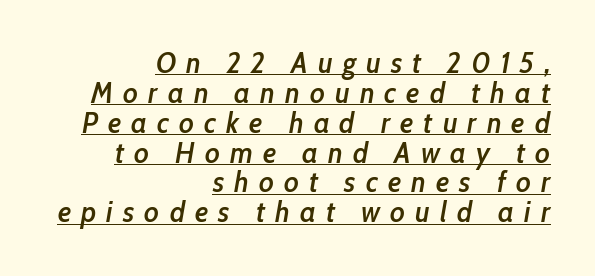
Compared with typical body copy, the letter spacing here is much looser. Spacing verdict: proportional, widths tailored to each character. Each line ends at the same right margin while the left side varies. Slant detected: the letters are inclined. Emphasis by weight is partial: semibold.
